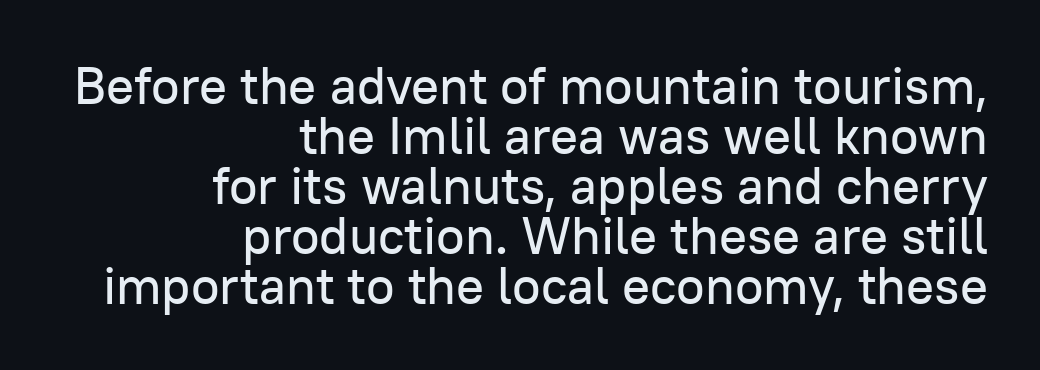
Varying glyph widths throughout — classic text-font behaviour. The characters display no serif detailing; their extremities are plain. Closely set lines give the paragraph a compact silhouette. Does the copy run flush right? Yes — the right margin is perfectly even.
